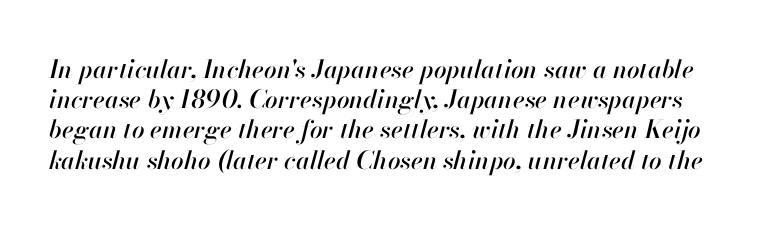
{"italic": "yes", "lean": "right", "slant_degrees": 13, "underline": "no", "line_spacing_ratio": 1.21, "letter_spacing": "normal", "letter_spacing_em": 0.0, "glyph_px": 25}
